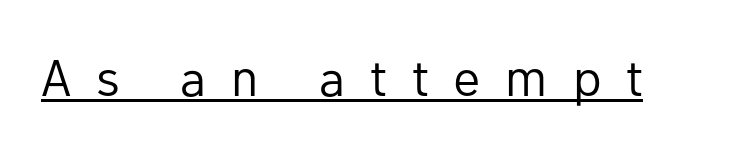
Q: Is the text bold? A: No.
Q: Is the text italic (slanted)? A: No, it is upright.
Q: Is the typeface a serif or a sans-serif typeface? A: Sans-serif.
Q: Is the text underlined? A: Yes.
Q: Is the spacing between letters normal or unusually wide? A: Unusually wide.
Q: Width (condensed, normal, or wide)? A: Normal.
Q: Stroke contrast? A: Low.
Q: x-height? A: Medium.
Q: Monospaced? A: No.
